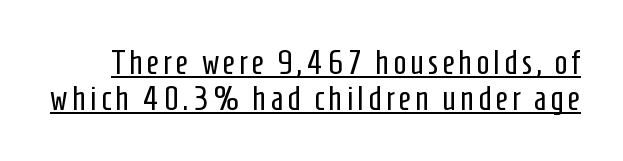
Letters have the restrained weight of plain body copy at most. You could not count columns in this text — the font is proportionally spaced. No italicization has been applied; the sample stays upright. The font family rendered here belongs to the sans-serif group. Looks like someone drew a line under every word here.
